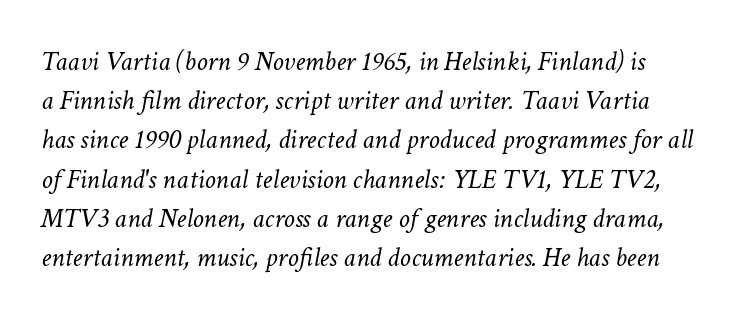
{"italic": "yes", "lean": "right", "slant_degrees": 11, "bold": "no", "weight": "light", "width": "normal", "stroke_contrast": "low", "x_height": "medium", "monospaced": "no", "underline": "no", "line_spacing": "normal", "line_spacing_ratio": 1.4, "letter_spacing": "normal", "letter_spacing_em": 0.0, "glyph_px": 28}
